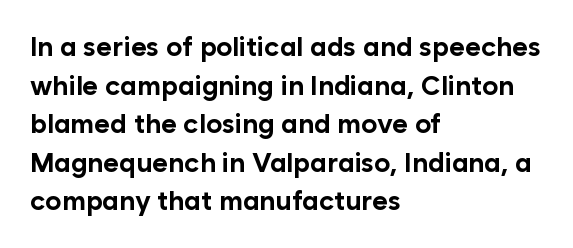
Q: Is the text bold? A: Yes.
Q: Is the text italic (slanted)? A: No, it is upright.
Q: Is the text underlined? A: No.
Q: How is the paragraph aligned? A: Left-aligned.
Q: Is the spacing between letters normal or unusually wide? A: Normal.
Q: Is the spacing between lines tight, normal or loose? A: Normal.
